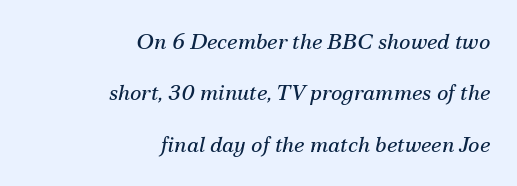
The image shows 22 px text type, italic (leaning right); set right-aligned, loose line spacing (2.33x), normal letter spacing, not underlined.
